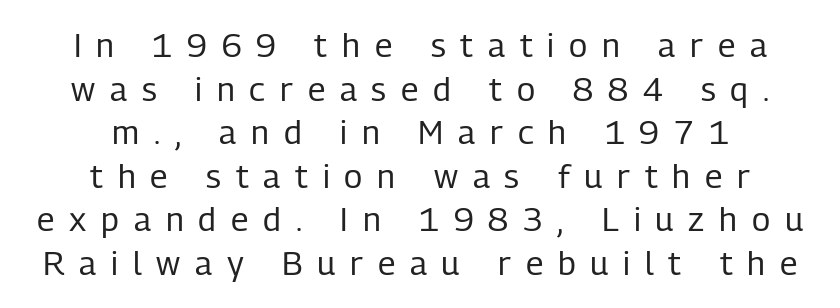
{"serif": "no", "italic": "no", "bold": "no", "weight": "regular", "width": "condensed", "stroke_contrast": "low", "x_height": "medium", "monospaced": "no", "underline": "no", "align": "center", "line_spacing": "normal", "line_spacing_ratio": 1.32, "letter_spacing": "wide", "letter_spacing_em": 0.45, "glyph_px": 33}
